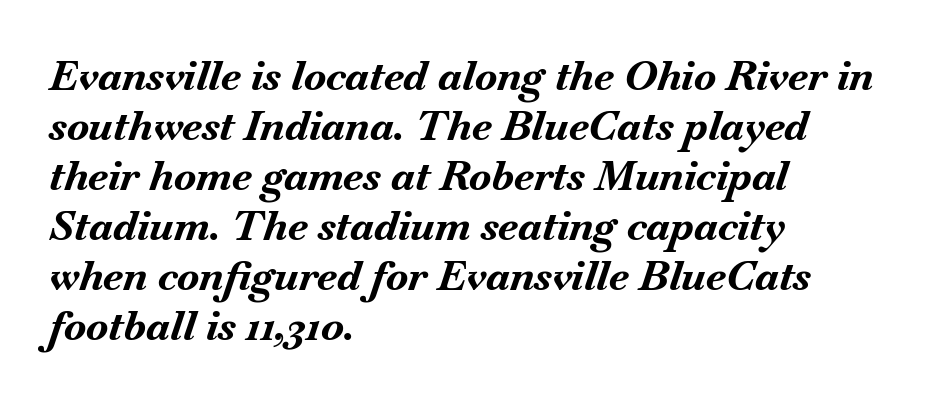
The image shows 41 px bold type, italic (leaning right); set left-aligned, line spacing 1.22x, normal letter spacing, not underlined; medium stroke contrast and a small x-height.
